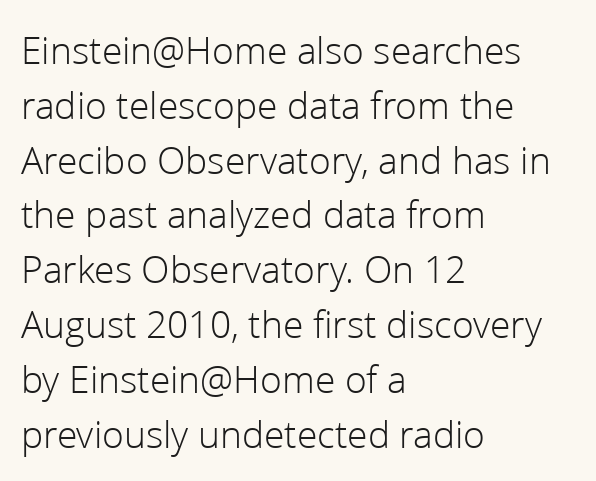
Upright lettering throughout. Unmarked baselines from the first word to the last. Is this a fixed-width face? No — the glyphs have proportional, varying widths. The type is set solid horizontally, with unmodified tracking.
